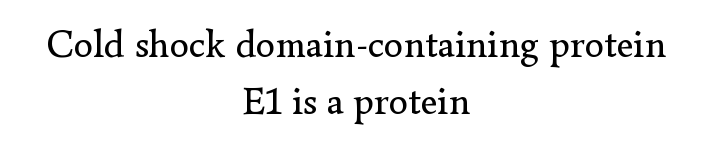
Any mark beneath the type? The region is blank. You could not count columns in this text — the font is proportionally spaced. You can tell from the footed stems that serif type was used. Interline gaps are of average width in this sample.
